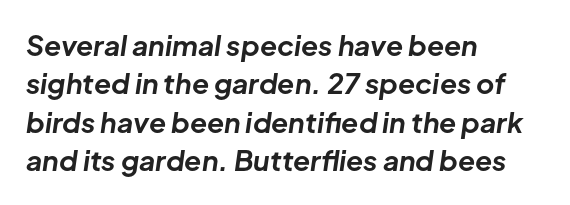
Only glyphs here, with clear space below each row. Here the designer chose a conventional face with non-uniform glyph widths. Interline gaps are of average width in this sample. The letters are slanted; this is an italic face. There is no visible air inserted between adjacent glyphs.
